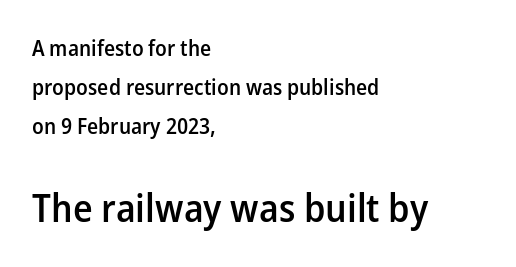
This is sans-serif lettering, the kind often seen on screens and signage. How heavy is the stroke? Medium-heavy — a semibold, shy of bold. Underline: absent. Notice how the passage keeps a crisp vertical edge on the left only.
